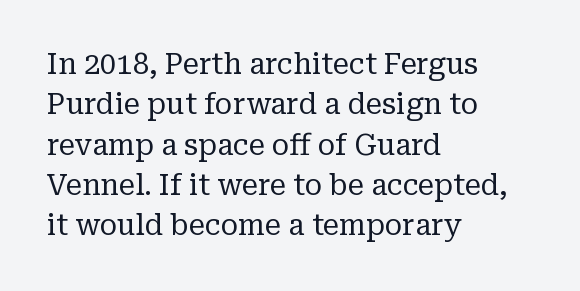
The image shows 29 px regular-weight serif type, upright; set left-aligned, normal line spacing (1.39x), normal letter spacing, not underlined; low stroke contrast and a medium x-height.
